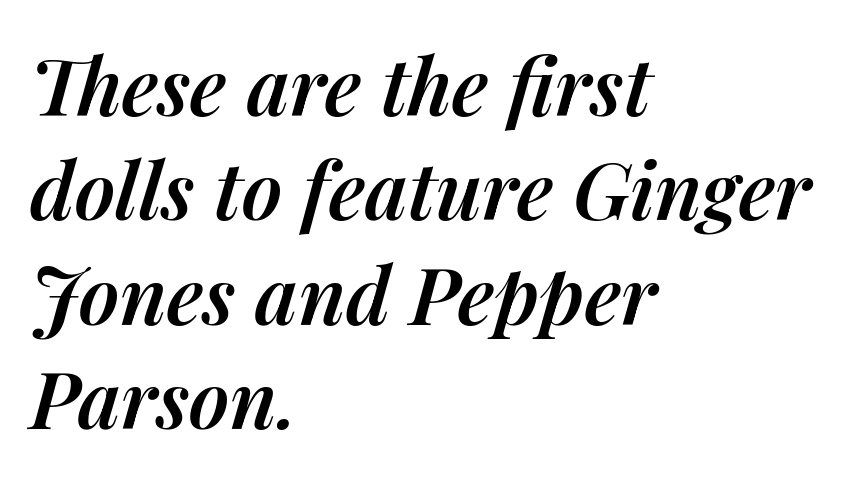
{"italic": "yes", "lean": "right", "slant_degrees": 14, "bold": "semi", "weight": "semibold", "width": "normal", "stroke_contrast": "medium", "x_height": "medium", "monospaced": "no", "underline": "no", "align": "left", "line_spacing": "normal", "line_spacing_ratio": 1.32, "letter_spacing": "normal", "letter_spacing_em": 0.0, "glyph_px": 79}
